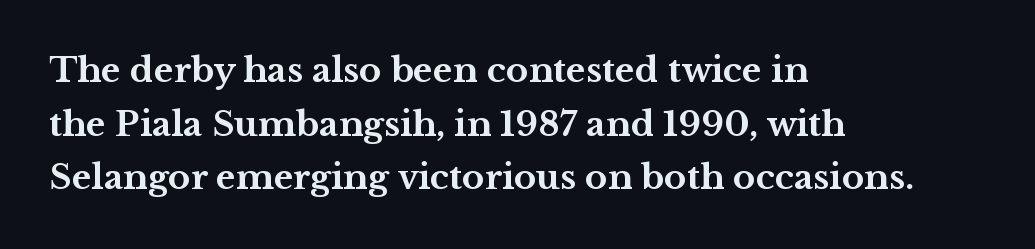
The image shows 34 px bold, wide serif type, upright; set left-aligned, normal line spacing (1.58x), normal letter spacing, not underlined; medium stroke contrast and a medium x-height.
